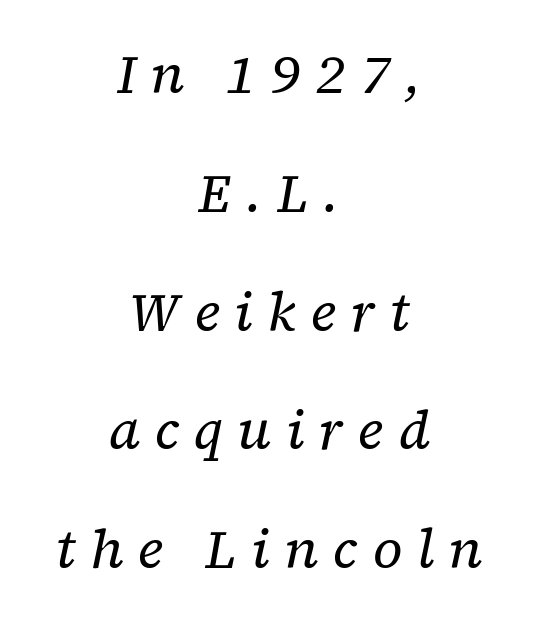
{"serif": "yes", "italic": "yes", "lean": "right", "slant_degrees": 12, "bold": "no", "weight": "regular", "width": "normal", "stroke_contrast": "low", "x_height": "medium", "monospaced": "no", "underline": "no", "align": "center", "line_spacing": "loose", "line_spacing_ratio": 2.2, "letter_spacing": "wide", "letter_spacing_em": 0.27, "glyph_px": 54}
